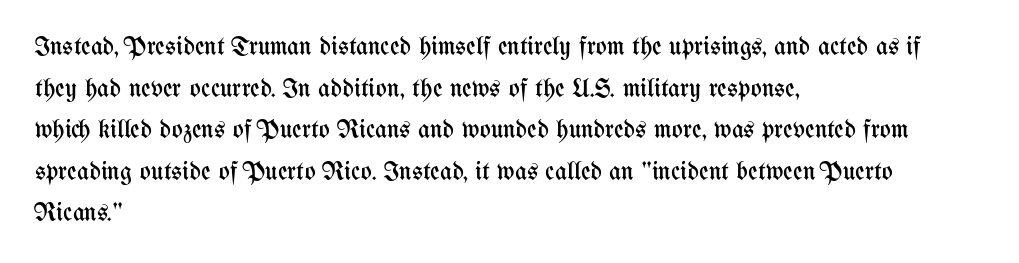
{"italic": "no", "bold": "no", "underline": "no", "align": "left", "line_spacing": "normal", "line_spacing_ratio": 1.6, "letter_spacing": "normal", "letter_spacing_em": 0.0, "glyph_px": 26}
